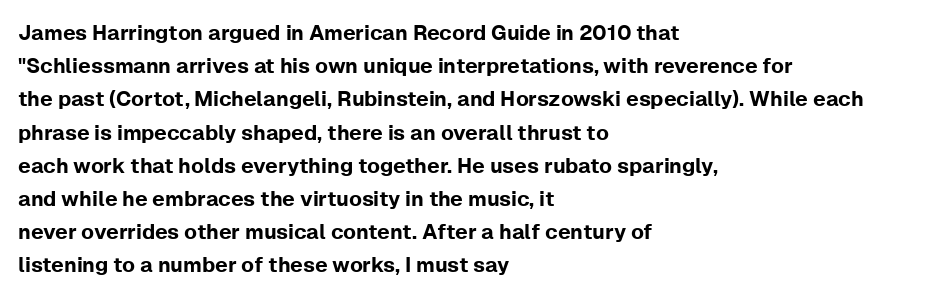
The tracking reads as untouched default to a designer's eye. Anything drawn beneath the words? Only blank space. Leading: standard. The lettering holds an erect, upright posture throughout.
